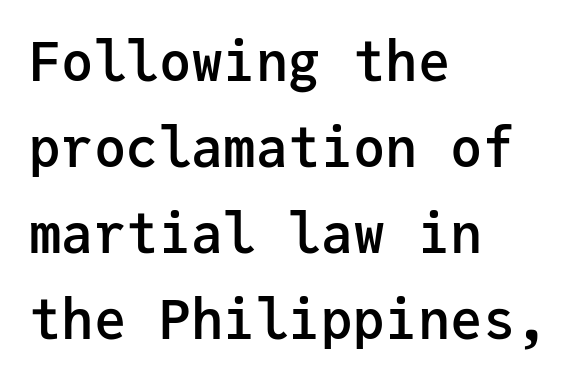
The image shows 54 px semibold sans-serif type, upright, monospaced; set left-aligned, normal line spacing (1.59x), normal letter spacing, not underlined; low stroke contrast and a medium x-height.
